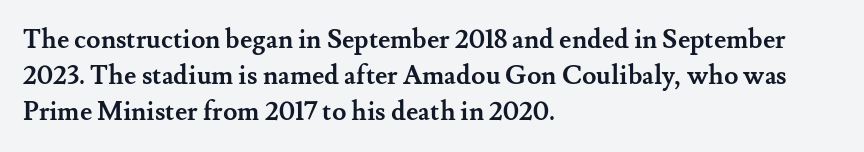
The image shows 26 px bold type, upright; set left-aligned, normal line spacing (1.38x), normal letter spacing, not underlined.
